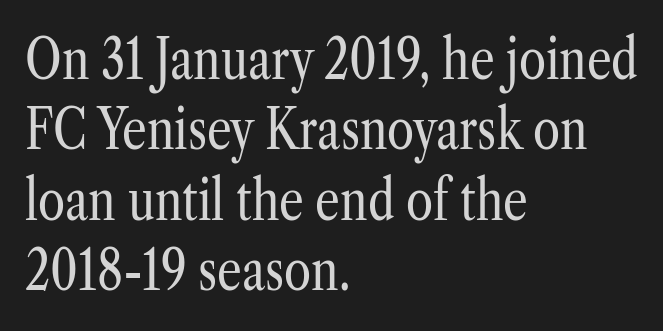
The image shows 55 px regular-weight, condensed serif type, upright; set left-aligned, normal line spacing (1.28x), normal letter spacing, not underlined; low stroke contrast and a medium x-height.
